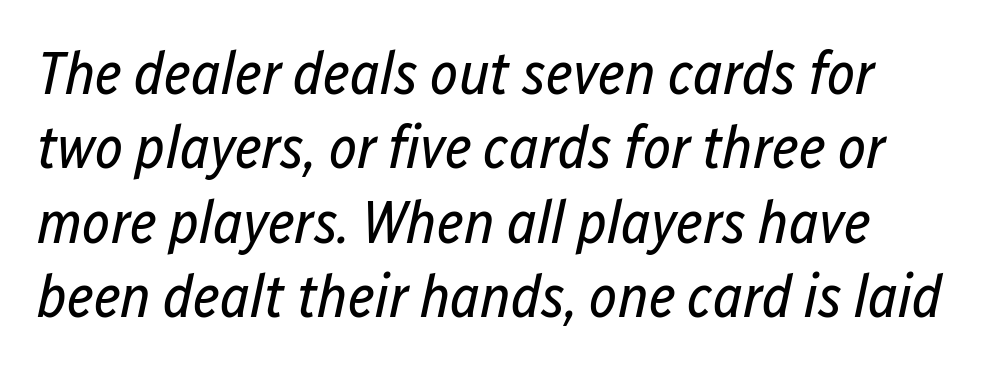
{"italic": "yes", "lean": "right", "slant_degrees": 12, "bold": "no", "weight": "regular", "width": "condensed", "stroke_contrast": "low", "x_height": "medium", "monospaced": "no", "underline": "no", "line_spacing_ratio": 1.24, "letter_spacing": "normal", "letter_spacing_em": 0.0, "glyph_px": 60}
